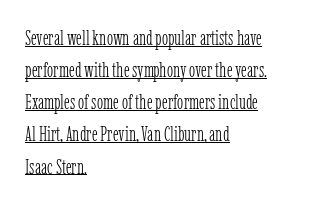
Q: Is the text bold? A: No.
Q: Is the text italic (slanted)? A: No, it is upright.
Q: Is the text underlined? A: Yes.
Q: How is the paragraph aligned? A: Left-aligned.
Q: Is the spacing between letters normal or unusually wide? A: Normal.
Q: Is the spacing between lines tight, normal or loose? A: Normal.
